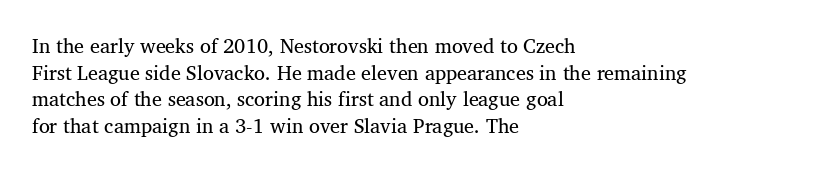
The image shows 20 px text type; set left-aligned, normal line spacing (1.33x), normal letter spacing, not underlined.
